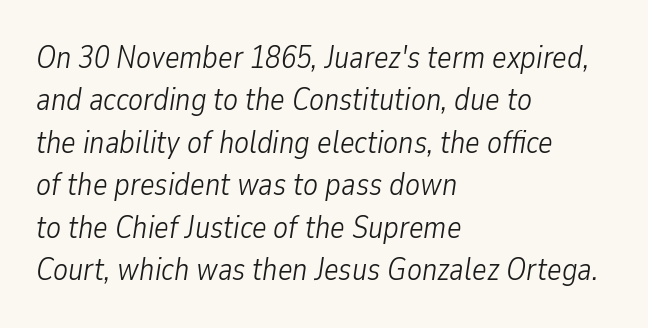
The passage shown is typed in a proportional face where columns would drift. The passage shown leans; its letterforms are oblique. The rag falls on the right side of this text block. Nothing unusual about the tracking: characters are spaced as the font intends. The zone under the glyphs is completely vacant. No extra ink here — the face is not bold.
